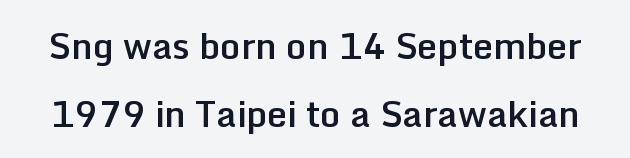
{"serif": "no", "italic": "no", "bold": "semi", "weight": "semibold", "width": "normal", "stroke_contrast": "low", "x_height": "medium", "monospaced": "no", "underline": "no", "line_spacing": "loose", "line_spacing_ratio": 1.9, "letter_spacing": "normal", "letter_spacing_em": 0.0, "glyph_px": 36}
